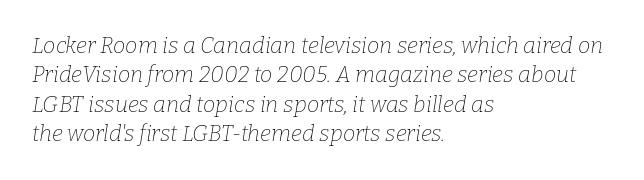
{"italic": "yes", "lean": "right", "slant_degrees": 9, "bold": "no", "underline": "no", "align": "left", "line_spacing": "normal", "line_spacing_ratio": 1.34, "letter_spacing": "normal", "letter_spacing_em": 0.0, "glyph_px": 22}
